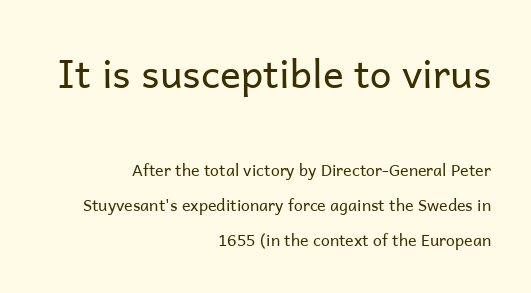
The image shows 39 px regular-weight sans-serif type, upright; set right-aligned, loose line spacing (2.18x), normal letter spacing, not underlined; the first (top) block is 2.44x larger; low stroke contrast and a medium x-height.
